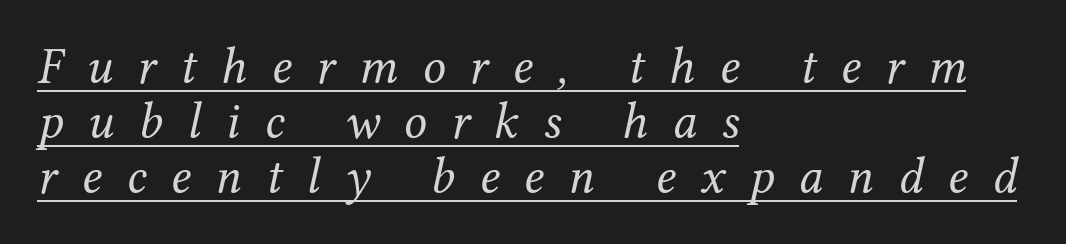
Does the copy run flush right? No — it runs flush left. Each letter keeps its own natural width here, so spacing adapts to shape. A serif font was chosen for this passage. A quiet, ordinary-to-light weight characterises the typeface. The gaps between neighbouring characters are conspicuously large.
